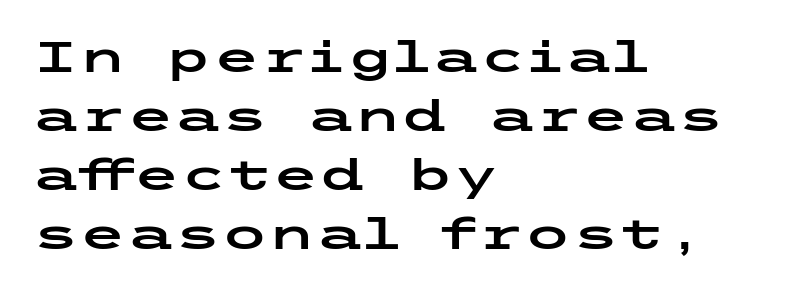
{"serif": "no", "italic": "no", "width": "wide", "stroke_contrast": "low", "x_height": "medium", "underline": "no", "align": "left", "line_spacing": "normal", "line_spacing_ratio": 1.37, "letter_spacing": "normal", "letter_spacing_em": 0.0, "glyph_px": 43}
